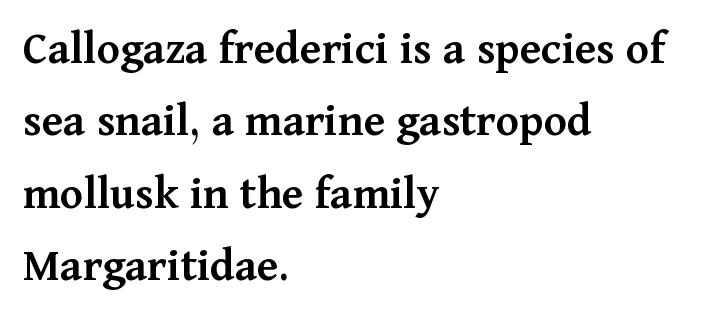
The image shows 48 px semibold serif type, upright; set left-aligned, normal line spacing (1.51x), normal letter spacing, not underlined; medium stroke contrast and a medium x-height.
